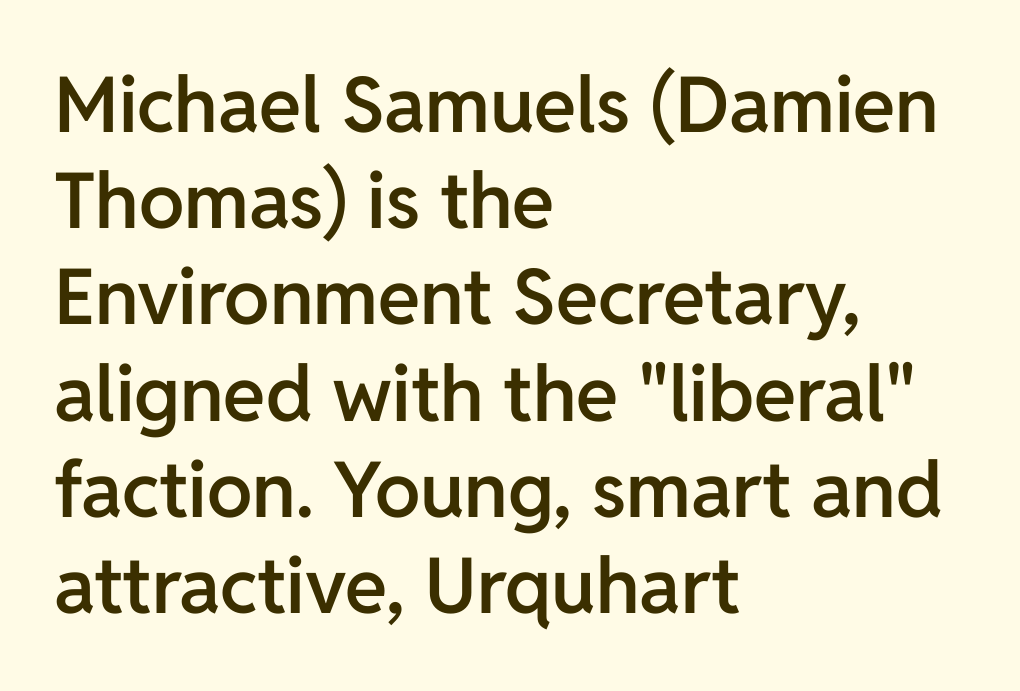
The image shows 77 px semibold sans-serif type, upright; set left-aligned, normal line spacing (1.25x), normal letter spacing, not underlined; low stroke contrast and a medium x-height.
